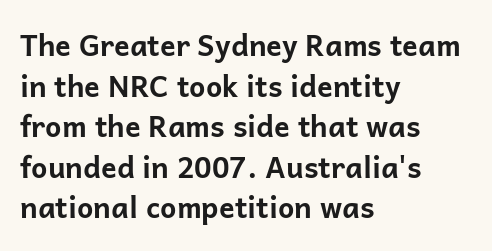
Q: Is the text bold? A: Yes.
Q: Is the text italic (slanted)? A: No, it is upright.
Q: Is the typeface a serif or a sans-serif typeface? A: Sans-serif.
Q: Is the text underlined? A: No.
Q: How is the paragraph aligned? A: Left-aligned.
Q: Is the spacing between letters normal or unusually wide? A: Normal.
Q: Is the spacing between lines tight, normal or loose? A: Normal.
Q: Width (condensed, normal, or wide)? A: Normal.
Q: Stroke contrast? A: Low.
Q: x-height? A: Medium.
Q: Monospaced? A: No.
